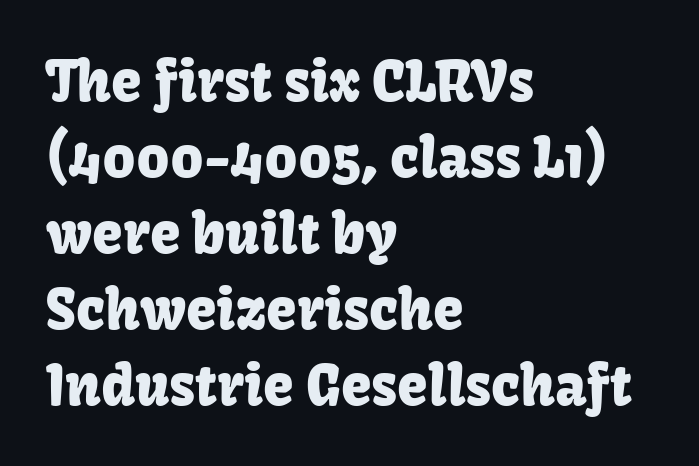
Q: Is the text italic (slanted)? A: No, it is upright.
Q: Is the typeface a serif or a sans-serif typeface? A: Sans-serif.
Q: Is the text underlined? A: No.
Q: How is the paragraph aligned? A: Left-aligned.
Q: Is the spacing between letters normal or unusually wide? A: Normal.
Q: Is the spacing between lines tight, normal or loose? A: Normal.
Q: Width (condensed, normal, or wide)? A: Normal.
Q: Stroke contrast? A: Low.
Q: x-height? A: Medium.
Q: Monospaced? A: No.
